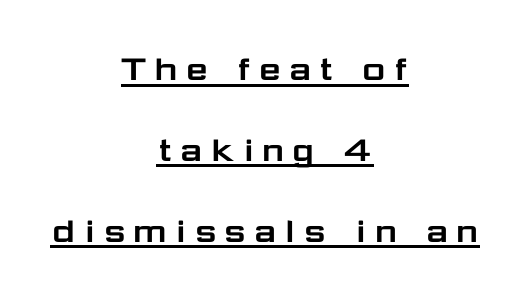
The image shows 40 px wide sans-serif type, upright; set centered, loose line spacing (2.02x), underlined; low stroke contrast and a medium x-height.
